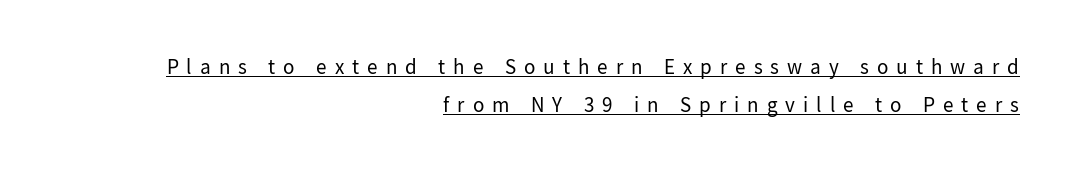
Stroke mass is kept to a normal reading level or below. Students, observe the line beneath the letters — that is underlining. Characters remain perfectly vertical along every line. Right-aligned paragraph, ragged on the left. Does extra space separate the letters? Yes, quite a lot of it.
